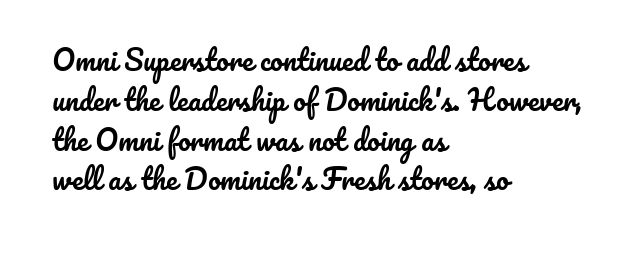
{"width": "normal", "stroke_contrast": "low", "x_height": "small", "monospaced": "no", "underline": "no", "align": "left", "line_spacing": "normal", "line_spacing_ratio": 1.42, "letter_spacing": "normal", "letter_spacing_em": 0.0, "glyph_px": 28}
